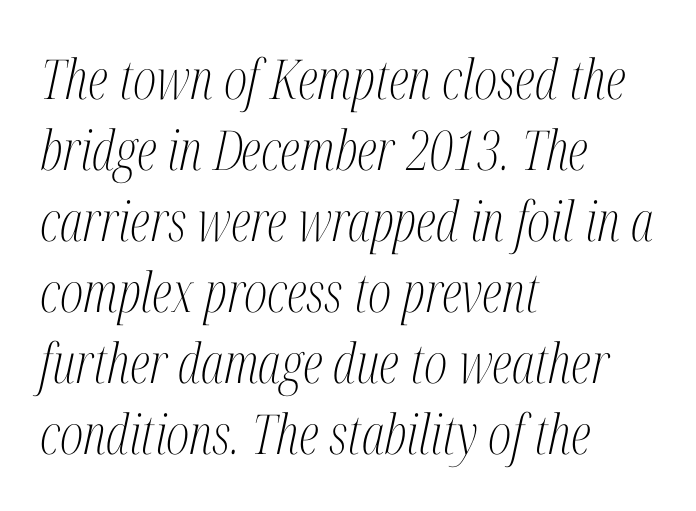
{"serif": "yes", "italic": "yes", "lean": "right", "slant_degrees": 12, "bold": "no", "weight": "light", "width": "condensed", "stroke_contrast": "medium", "x_height": "medium", "monospaced": "no", "underline": "no", "align": "left", "line_spacing": "normal", "line_spacing_ratio": 1.29, "letter_spacing": "normal", "letter_spacing_em": 0.0, "glyph_px": 55}
